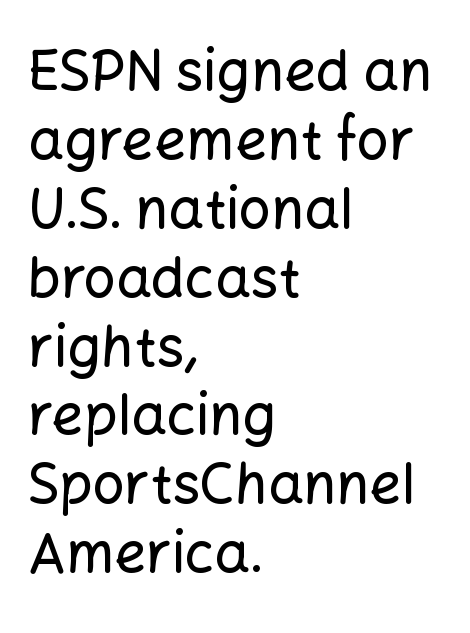
The image shows 56 px sans-serif type, upright; set left-aligned, line spacing 1.23x, normal letter spacing, not underlined; low stroke contrast and a medium x-height.
